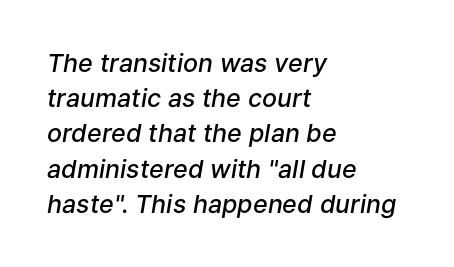
{"italic": "yes", "lean": "right", "slant_degrees": 9, "bold": "semi", "underline": "no", "align": "left", "line_spacing": "normal", "line_spacing_ratio": 1.41, "letter_spacing": "normal", "letter_spacing_em": 0.0, "glyph_px": 25}
